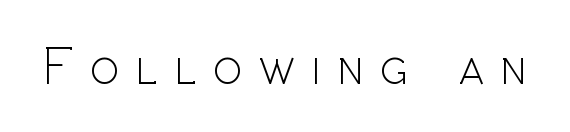
Think standard paragraph weight, or any step lighter than that. The horizontal fit of the characters is loose and conspicuously gappy. The lettering holds an erect, upright posture throughout. Note the varied advance widths — an 'i' is clearly narrower than an 'm'. The face used here is a sans, in the tradition of grotesques and geometrics. Just letters on the line, the space beneath them empty.
